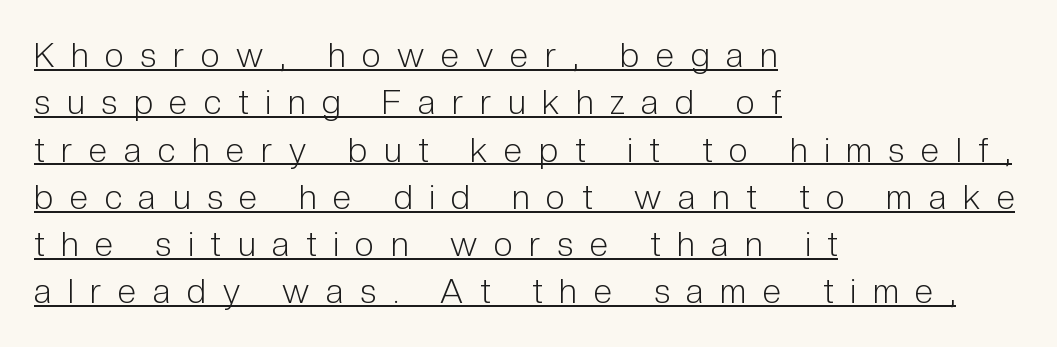
{"serif": "no", "italic": "no", "bold": "no", "weight": "light", "width": "condensed", "stroke_contrast": "low", "x_height": "medium", "monospaced": "no", "underline": "yes", "align": "left", "line_spacing": "normal", "line_spacing_ratio": 1.39, "letter_spacing": "wide", "letter_spacing_em": 0.49, "glyph_px": 34}
